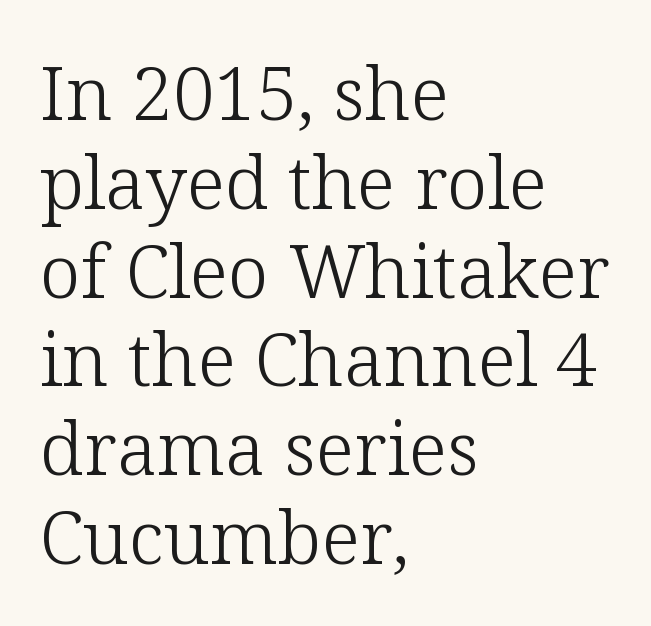
Is the block centered? No — it sits flush against the left margin. The weight tops out at a normal text grade. The font family rendered here belongs to the serif group. Default kerning and tracking; the words read as compact shapes. Decoration check: the copy has no underline.
